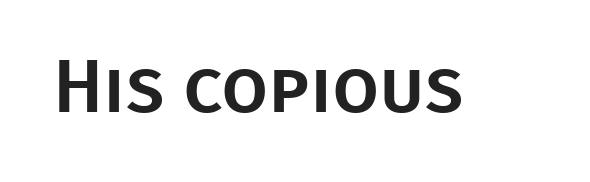
{"serif": "no", "italic": "no", "width": "normal", "stroke_contrast": "low", "x_height": "large", "monospaced": "no", "underline": "no", "letter_spacing": "normal", "letter_spacing_em": 0.0, "glyph_px": 75}
